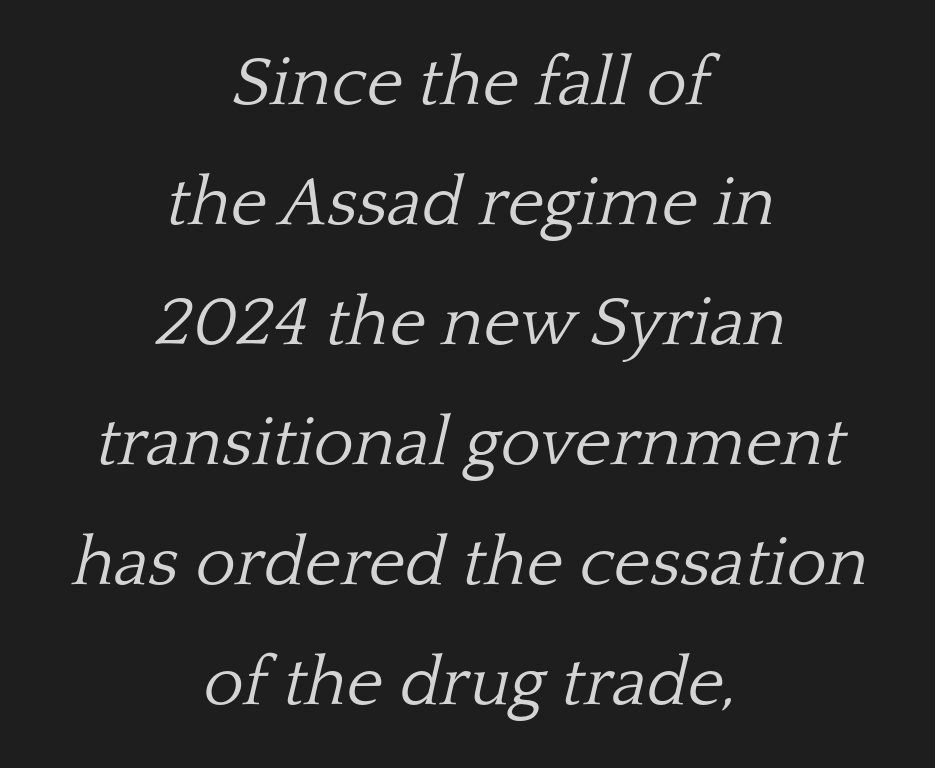
The image shows 69 px light serif type, italic (leaning right); set centered, line spacing 1.74x, normal letter spacing, not underlined; low stroke contrast and a medium x-height.
